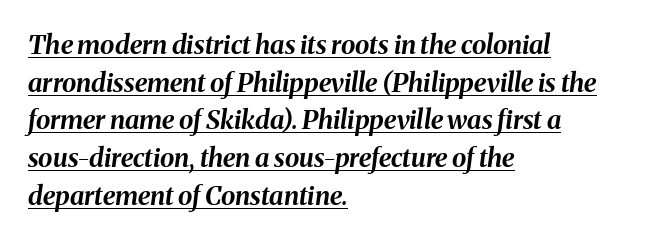
The image shows 26 px bold type, italic (leaning right); set left-aligned, normal line spacing (1.45x), normal letter spacing, underlined.
